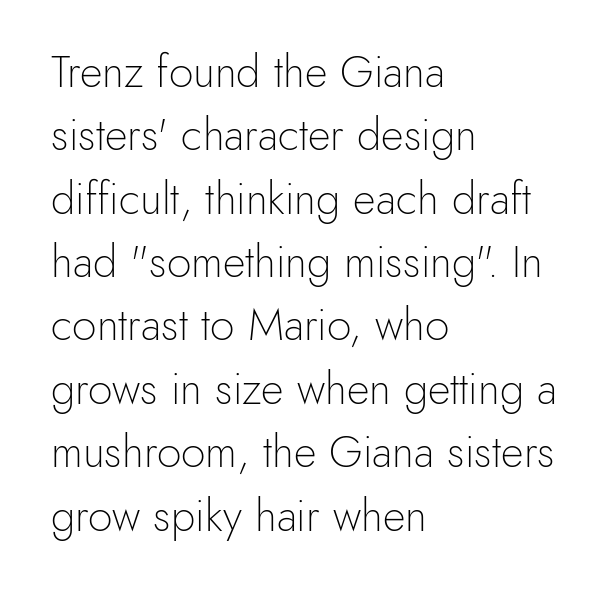
The image shows 44 px light sans-serif type, upright; set left-aligned, normal line spacing (1.44x), normal letter spacing, not underlined; a small x-height.
